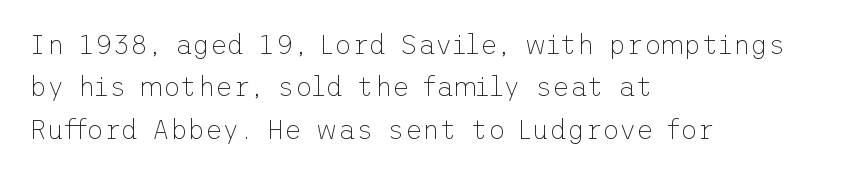
Q: Is the text bold? A: No.
Q: Is the text italic (slanted)? A: No, it is upright.
Q: Is the text underlined? A: No.
Q: How is the paragraph aligned? A: Left-aligned.
Q: Is the spacing between letters normal or unusually wide? A: Normal.
Q: Is the spacing between lines tight, normal or loose? A: Normal.
